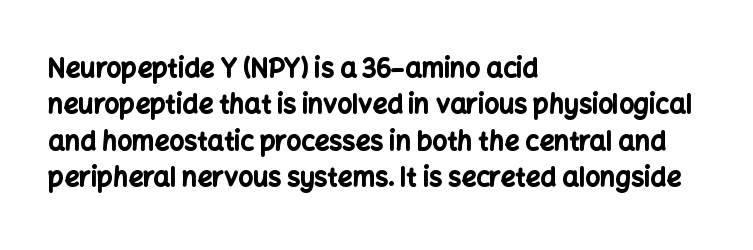
{"italic": "no", "bold": "yes", "underline": "no", "align": "left", "line_spacing": "normal", "line_spacing_ratio": 1.4, "letter_spacing": "normal", "letter_spacing_em": 0.0, "glyph_px": 26}
